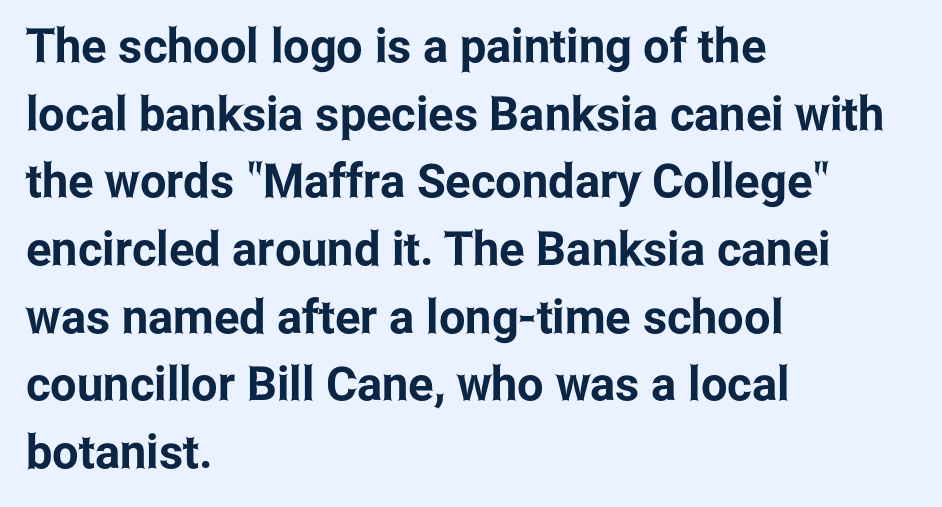
{"serif": "no", "italic": "no", "width": "condensed", "stroke_contrast": "low", "x_height": "medium", "monospaced": "no", "underline": "no", "align": "left", "line_spacing": "normal", "line_spacing_ratio": 1.44, "letter_spacing": "normal", "letter_spacing_em": 0.0, "glyph_px": 47}
